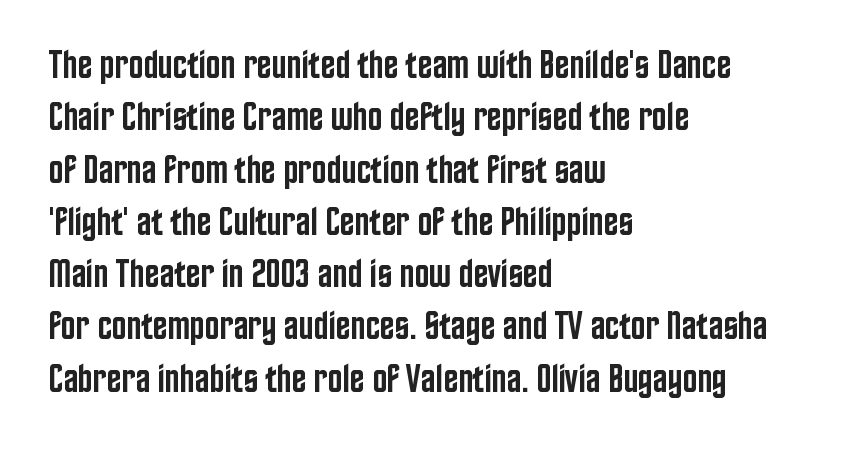
{"serif": "no", "italic": "no", "bold": "semi", "weight": "semibold", "width": "condensed", "stroke_contrast": "low", "x_height": "large", "monospaced": "no", "underline": "no", "align": "left", "line_spacing": "normal", "line_spacing_ratio": 1.34, "letter_spacing": "normal", "letter_spacing_em": 0.0, "glyph_px": 39}
